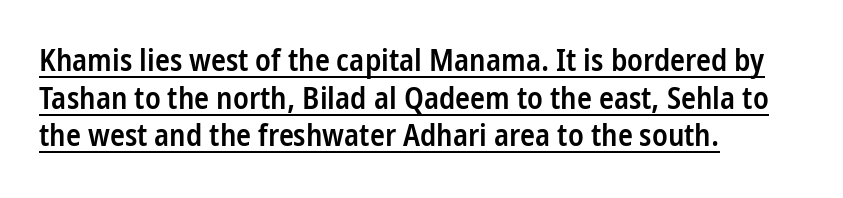
The image shows 31 px semibold, condensed sans-serif type, upright; set left-aligned, line spacing 1.21x, normal letter spacing, underlined; low stroke contrast and a medium x-height.
